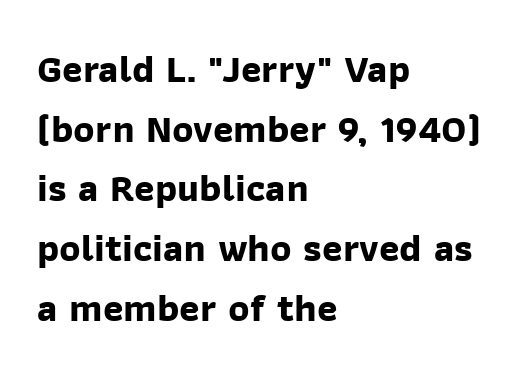
Visually the block forms a straight wall on the left and a jagged coastline on the right. These lines are composed in type without serifs. Caption: standard tracking, unaltered. Check the space under the baseline: it is left empty. Typographic density is high because the face is bold. The vertical gap from one line to the next is medium.
